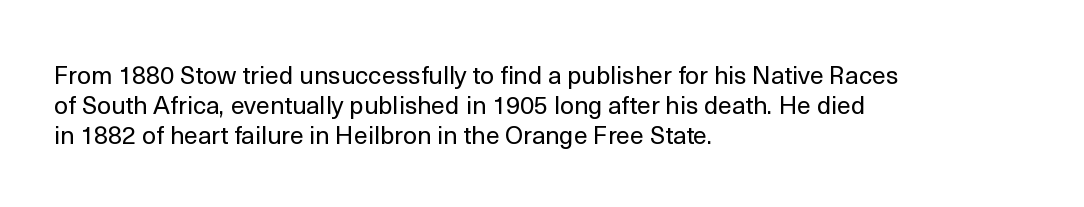
Q: Is the text bold? A: No.
Q: Is the text italic (slanted)? A: No, it is upright.
Q: Is the text underlined? A: No.
Q: How is the paragraph aligned? A: Left-aligned.
Q: Is the spacing between letters normal or unusually wide? A: Normal.
